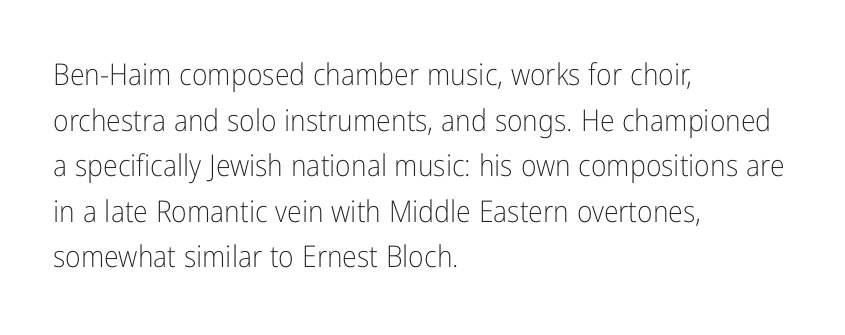
Q: Is the text bold? A: No.
Q: Is the text italic (slanted)? A: No, it is upright.
Q: Is the typeface a serif or a sans-serif typeface? A: Sans-serif.
Q: Is the text underlined? A: No.
Q: How is the paragraph aligned? A: Left-aligned.
Q: Is the spacing between letters normal or unusually wide? A: Normal.
Q: Is the spacing between lines tight, normal or loose? A: Normal.
Q: Width (condensed, normal, or wide)? A: Condensed.
Q: Stroke contrast? A: Low.
Q: x-height? A: Medium.
Q: Monospaced? A: No.
